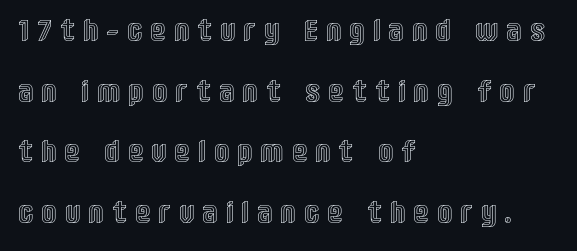
Beneath every word, the page is bare. This rendering widens character spacing well past its baseline value. The ragged edge is on the right, which tells us the setting is flush left. Here the designer chose a conventional face with non-uniform glyph widths.
